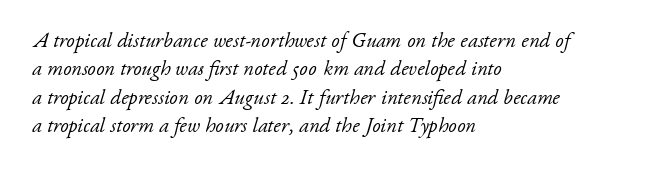
Q: Is the text bold? A: No.
Q: Is the text italic (slanted)? A: Yes, it leans right by about 17 degrees.
Q: Is the text underlined? A: No.
Q: How is the paragraph aligned? A: Left-aligned.
Q: Is the spacing between letters normal or unusually wide? A: Normal.
Q: Is the spacing between lines tight, normal or loose? A: Normal.
